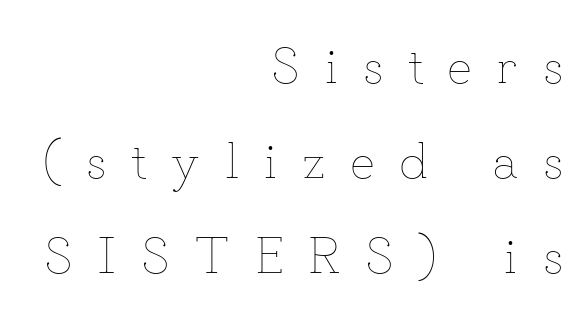
{"italic": "no", "bold": "no", "weight": "thin", "width": "normal", "stroke_contrast": "low", "x_height": "small", "monospaced": "no", "underline": "no", "align": "right", "line_spacing_ratio": 1.86, "letter_spacing": "wide", "letter_spacing_em": 0.48, "glyph_px": 51}
